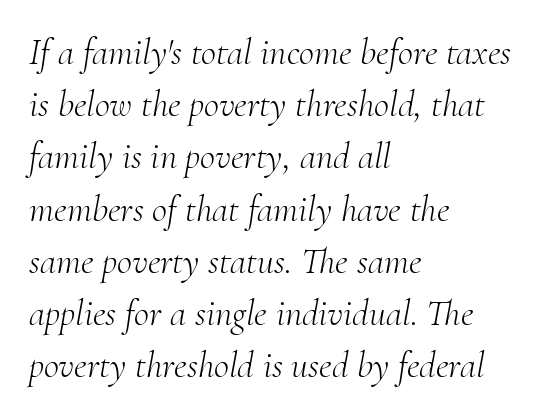
{"serif": "yes", "italic": "yes", "lean": "right", "slant_degrees": 10, "bold": "no", "weight": "light", "width": "normal", "stroke_contrast": "medium", "x_height": "small", "monospaced": "no", "underline": "no", "align": "left", "line_spacing": "normal", "line_spacing_ratio": 1.41, "letter_spacing": "normal", "letter_spacing_em": 0.0, "glyph_px": 37}
